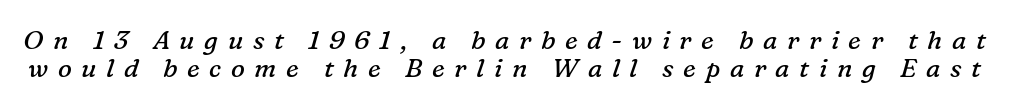
Q: Is the text bold? A: No.
Q: Is the text italic (slanted)? A: Yes, it leans right by about 16 degrees.
Q: Is the text underlined? A: No.
Q: Is the spacing between letters normal or unusually wide? A: Unusually wide.
Q: Is the spacing between lines tight, normal or loose? A: Tight.
